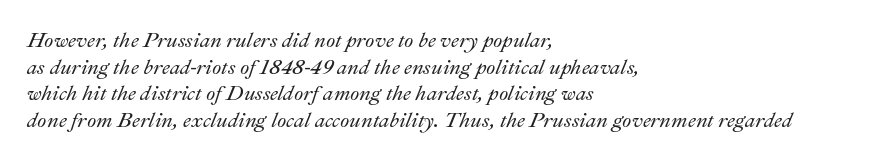
Q: Is the text italic (slanted)? A: Yes, it leans right by about 22 degrees.
Q: Is the text underlined? A: No.
Q: How is the paragraph aligned? A: Left-aligned.
Q: Is the spacing between letters normal or unusually wide? A: Normal.
Q: Is the spacing between lines tight, normal or loose? A: Normal.
